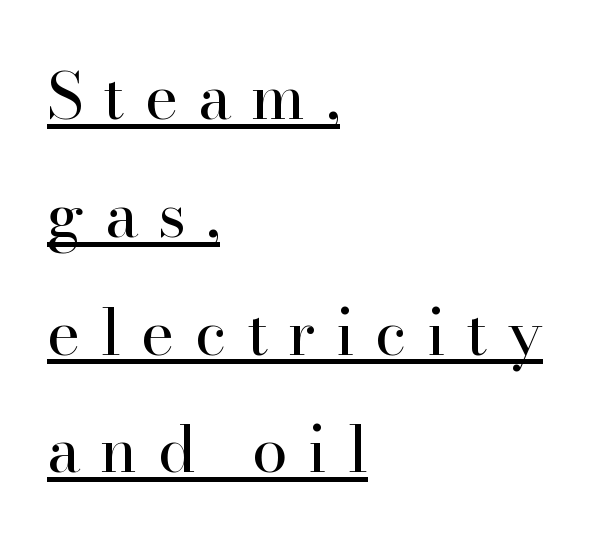
Q: Is the text bold? A: No.
Q: Is the text italic (slanted)? A: No, it is upright.
Q: Is the typeface a serif or a sans-serif typeface? A: Serif.
Q: Is the text underlined? A: Yes.
Q: How is the paragraph aligned? A: Left-aligned.
Q: Is the spacing between letters normal or unusually wide? A: Unusually wide.
Q: Width (condensed, normal, or wide)? A: Normal.
Q: Stroke contrast? A: High.
Q: x-height? A: Small.
Q: Monospaced? A: No.
